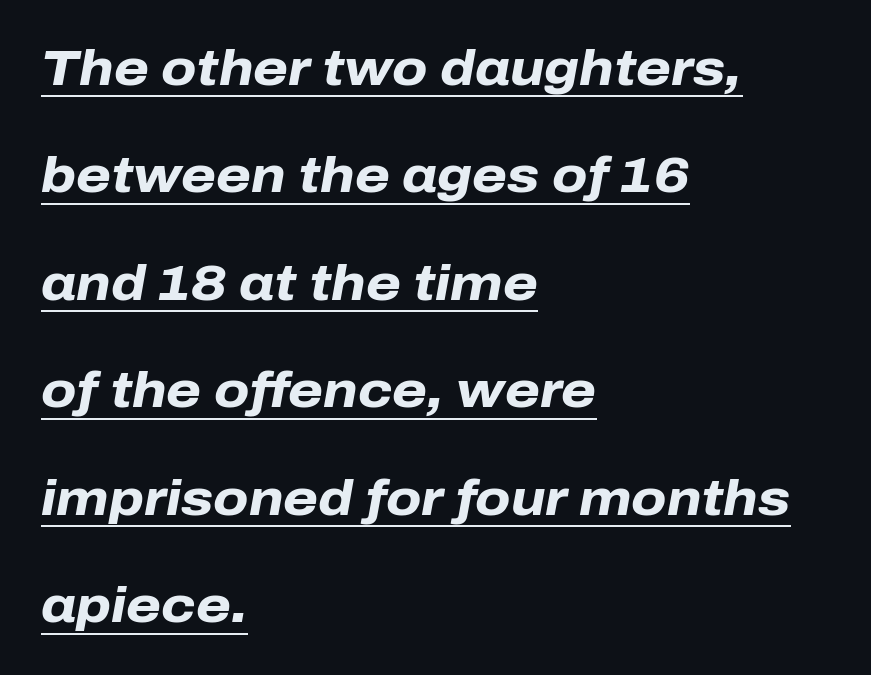
{"italic": "yes", "lean": "right", "slant_degrees": 10, "bold": "yes", "weight": "heavy", "width": "normal", "stroke_contrast": "low", "x_height": "medium", "monospaced": "no", "underline": "yes", "align": "left", "line_spacing": "loose", "line_spacing_ratio": 2.15, "letter_spacing": "normal", "letter_spacing_em": 0.0, "glyph_px": 50}
